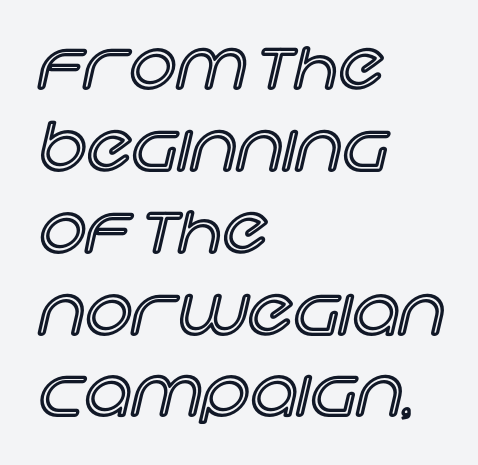
The image shows 66 px text type; set left-aligned, line spacing 1.24x, normal letter spacing, not underlined; a large x-height.
